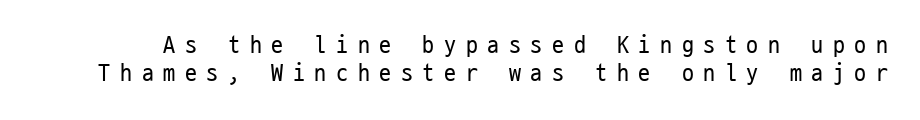
Think standard paragraph weight, or any step lighter than that. Compared with typical body copy, the letter spacing here is much looser. The space beneath each line is pristine and unruled. Posture: straight, roman, zero tilt.
